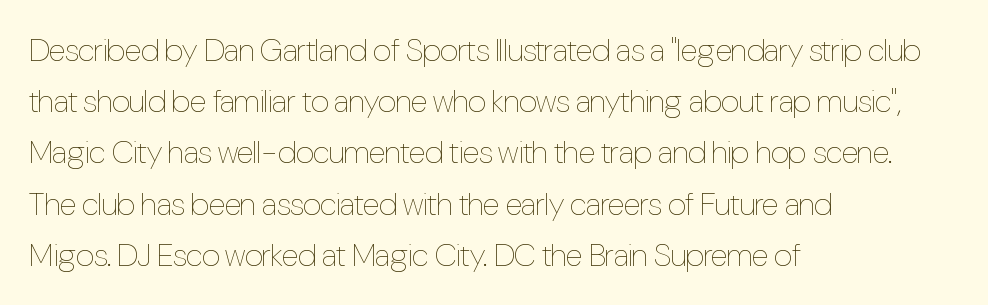
{"italic": "no", "bold": "no", "weight": "thin", "width": "condensed", "stroke_contrast": "low", "x_height": "medium", "monospaced": "no", "underline": "no", "align": "left", "line_spacing": "normal", "line_spacing_ratio": 1.6, "letter_spacing": "normal", "letter_spacing_em": 0.0, "glyph_px": 32}
